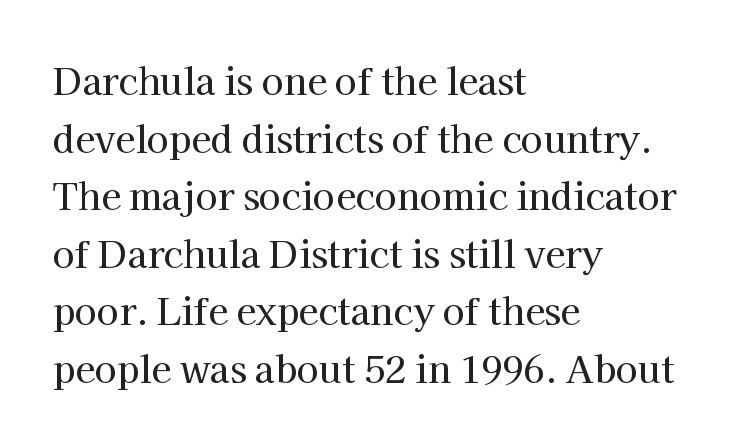
The image shows 36 px serif type, upright; set left-aligned, normal line spacing (1.6x), normal letter spacing, not underlined; high stroke contrast and a medium x-height.
